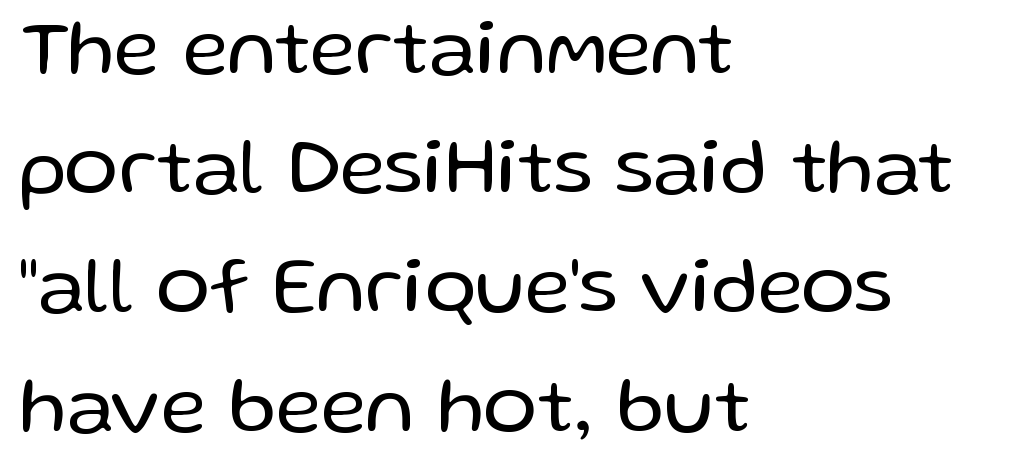
Rows of type keep a routine distance in the vertical direction. Plain, unruled lines of type. In terms of letterspacing, this is plain default setting. Visually the block forms a straight wall on the left and a jagged coastline on the right.
